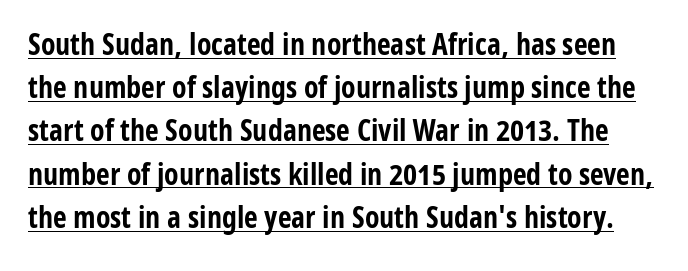
{"serif": "no", "italic": "no", "bold": "yes", "weight": "bold", "width": "condensed", "stroke_contrast": "low", "x_height": "medium", "monospaced": "no", "underline": "yes", "line_spacing": "normal", "line_spacing_ratio": 1.44, "letter_spacing": "normal", "letter_spacing_em": 0.0, "glyph_px": 30}
